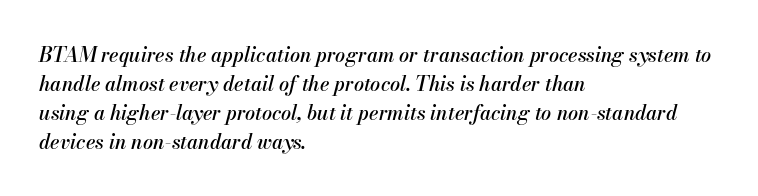
{"italic": "yes", "lean": "right", "slant_degrees": 13, "underline": "no", "align": "left", "line_spacing": "normal", "line_spacing_ratio": 1.45, "letter_spacing": "normal", "letter_spacing_em": 0.0, "glyph_px": 20}
